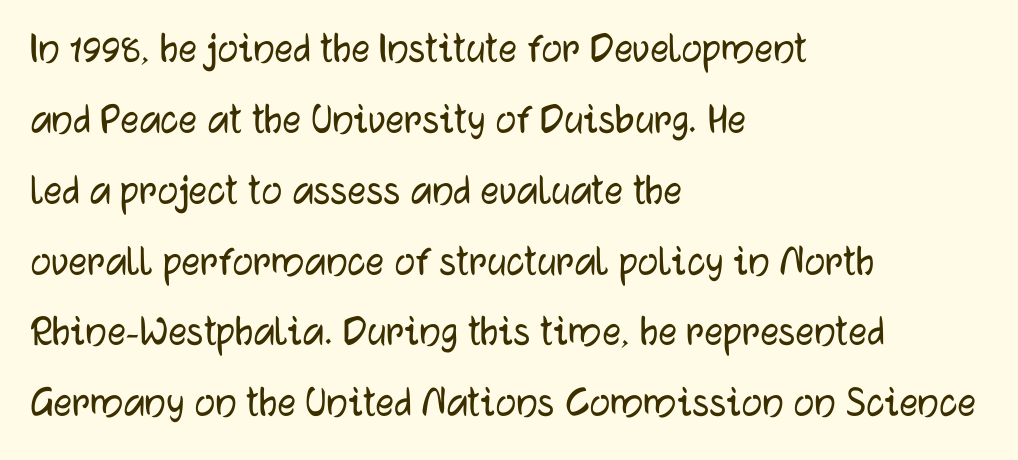
Q: Is the text italic (slanted)? A: No, it is upright.
Q: Is the typeface a serif or a sans-serif typeface? A: Sans-serif.
Q: Is the text underlined? A: No.
Q: How is the paragraph aligned? A: Left-aligned.
Q: Is the spacing between letters normal or unusually wide? A: Normal.
Q: Is the spacing between lines tight, normal or loose? A: Normal.
Q: Width (condensed, normal, or wide)? A: Normal.
Q: Stroke contrast? A: Low.
Q: x-height? A: Medium.
Q: Monospaced? A: No.
